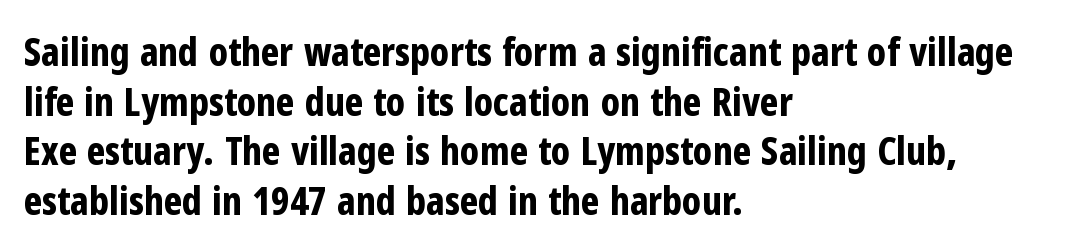
Q: Is the text bold? A: Yes.
Q: Is the text italic (slanted)? A: No, it is upright.
Q: Is the typeface a serif or a sans-serif typeface? A: Sans-serif.
Q: Is the text underlined? A: No.
Q: How is the paragraph aligned? A: Left-aligned.
Q: Is the spacing between letters normal or unusually wide? A: Normal.
Q: Is the spacing between lines tight, normal or loose? A: Normal.
Q: Width (condensed, normal, or wide)? A: Condensed.
Q: Stroke contrast? A: Low.
Q: x-height? A: Medium.
Q: Monospaced? A: No.
